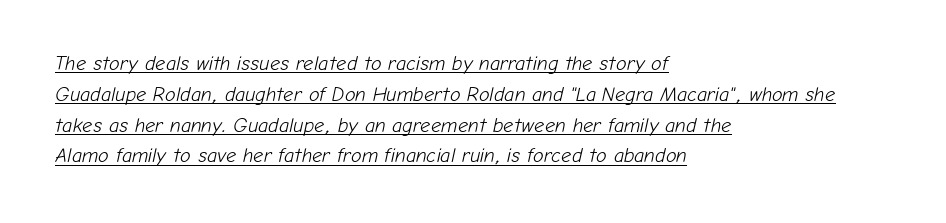
Q: Is the text bold? A: No.
Q: Is the text italic (slanted)? A: Yes, it leans right by about 12 degrees.
Q: Is the text underlined? A: Yes.
Q: How is the paragraph aligned? A: Left-aligned.
Q: Is the spacing between letters normal or unusually wide? A: Normal.
Q: Is the spacing between lines tight, normal or loose? A: Normal.
